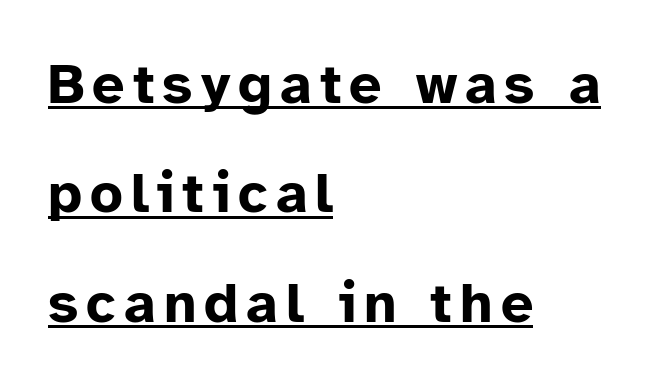
The image shows 57 px bold sans-serif type, upright; set left-aligned, loose line spacing (1.92x), underlined; low stroke contrast and a medium x-height.
